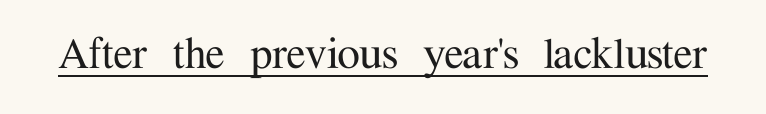
The image shows 51 px serif type, upright; set normal letter spacing, underlined; medium stroke contrast and a medium x-height.
